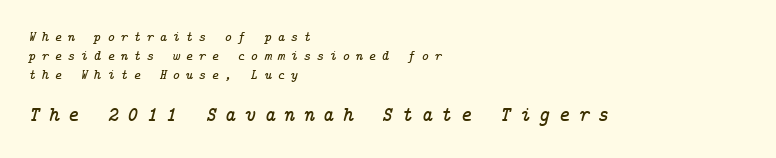
Left-aligned paragraph, ragged on the right. Each new line begins a customary step beneath the previous one. If you squint, the bottom block still reads clearly — it's the larger of the two. The gap between lines stays unmarked. An italicized treatment has been applied to the whole sample. Spacing between characters has been opened up far beyond the box default.
